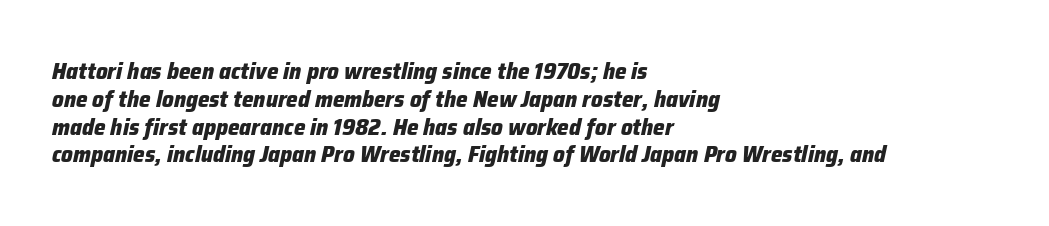
The image shows 23 px bold type, italic (leaning right); set left-aligned, line spacing 1.21x, normal letter spacing, not underlined.
